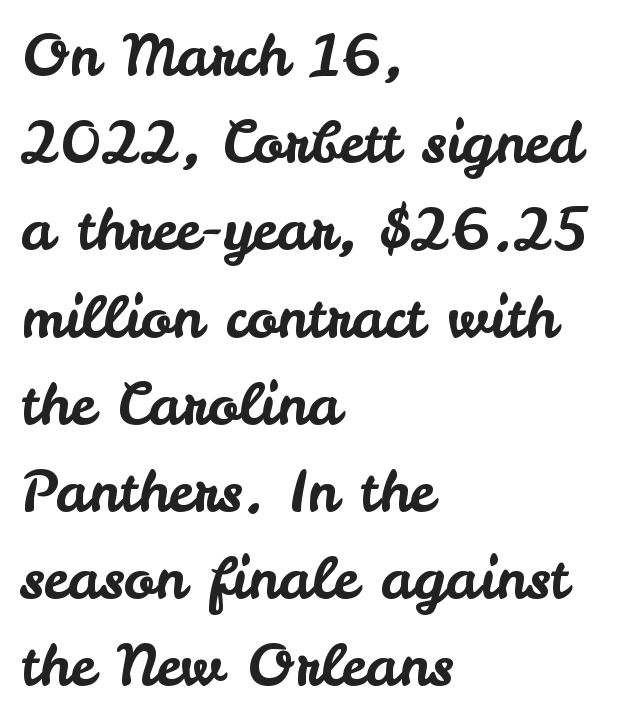
The image shows 57 px sans-serif type; set left-aligned, normal line spacing (1.53x), normal letter spacing, not underlined; low stroke contrast and a small x-height.
